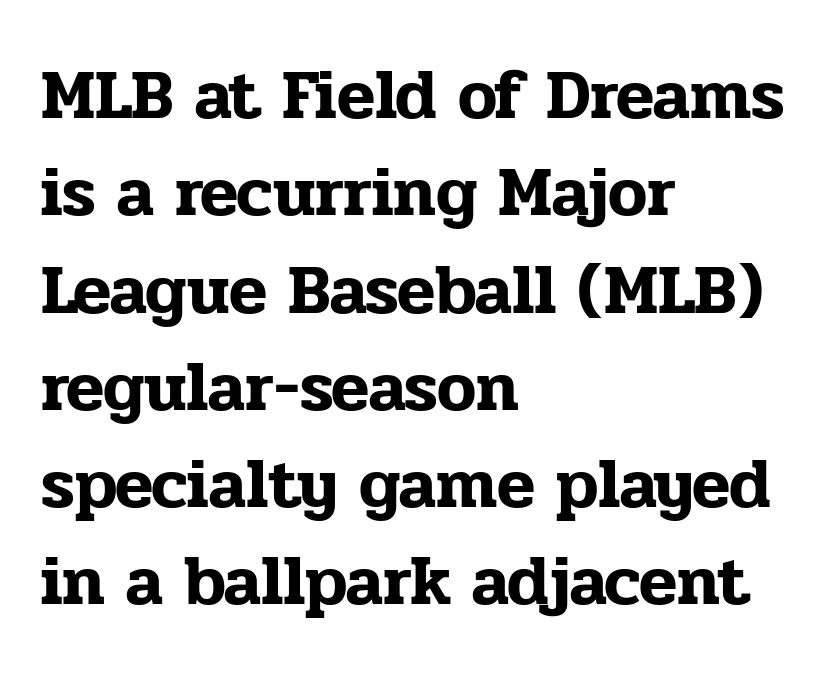
Q: Is the text italic (slanted)? A: No, it is upright.
Q: Is the typeface a serif or a sans-serif typeface? A: Serif.
Q: Is the text underlined? A: No.
Q: How is the paragraph aligned? A: Left-aligned.
Q: Is the spacing between letters normal or unusually wide? A: Normal.
Q: Is the spacing between lines tight, normal or loose? A: Normal.
Q: Width (condensed, normal, or wide)? A: Normal.
Q: Stroke contrast? A: Low.
Q: x-height? A: Medium.
Q: Monospaced? A: No.
